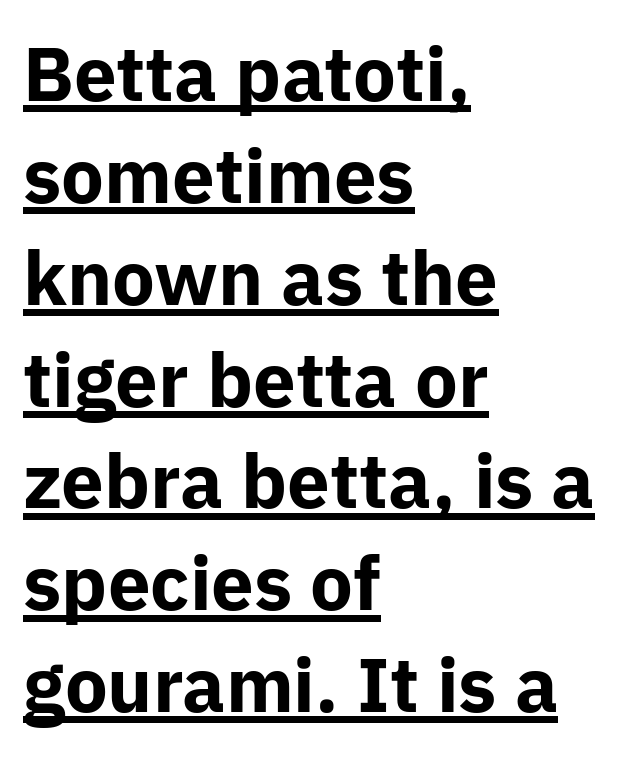
Q: Is the text bold? A: Yes.
Q: Is the text italic (slanted)? A: No, it is upright.
Q: Is the typeface a serif or a sans-serif typeface? A: Sans-serif.
Q: Is the text underlined? A: Yes.
Q: How is the paragraph aligned? A: Left-aligned.
Q: Is the spacing between letters normal or unusually wide? A: Normal.
Q: Is the spacing between lines tight, normal or loose? A: Normal.
Q: Width (condensed, normal, or wide)? A: Normal.
Q: Stroke contrast? A: Low.
Q: x-height? A: Medium.
Q: Monospaced? A: No.
